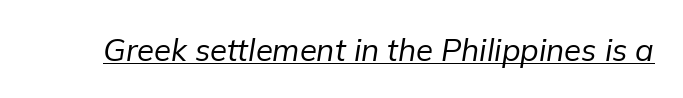
Q: Is the text bold? A: No.
Q: Is the text italic (slanted)? A: Yes, it leans right by about 9 degrees.
Q: Is the text underlined? A: Yes.
Q: Is the spacing between letters normal or unusually wide? A: Normal.
Q: Width (condensed, normal, or wide)? A: Normal.
Q: Stroke contrast? A: Low.
Q: x-height? A: Medium.
Q: Monospaced? A: No.
